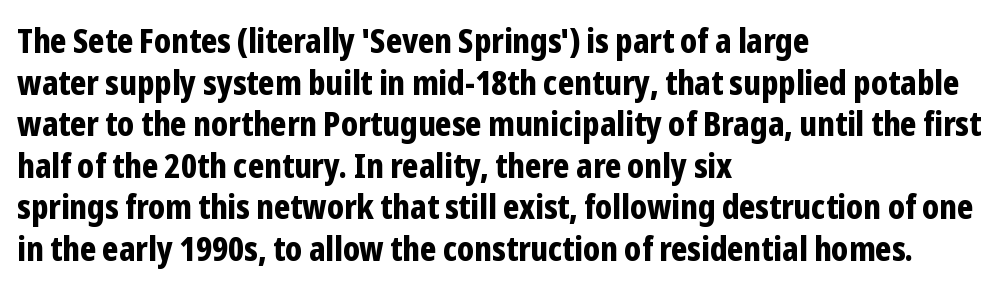
The image shows 33 px bold, condensed sans-serif type, upright; set left-aligned, normal line spacing (1.26x), normal letter spacing, not underlined; low stroke contrast and a medium x-height.
